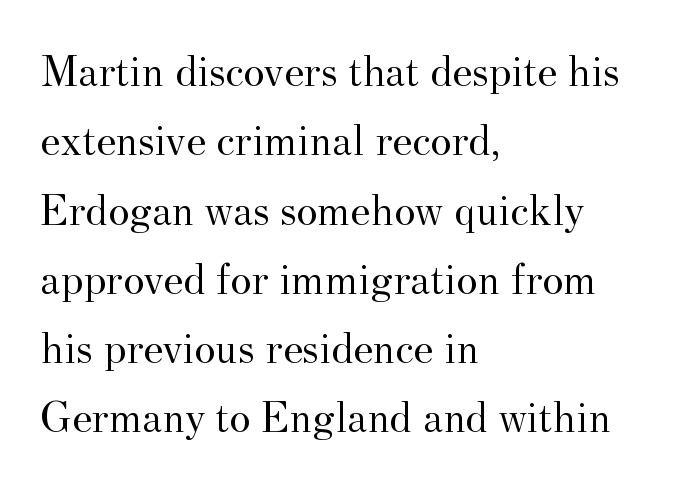
The image shows 45 px regular-weight serif type, upright; set left-aligned, normal line spacing (1.54x), normal letter spacing, not underlined; medium stroke contrast and a small x-height.
